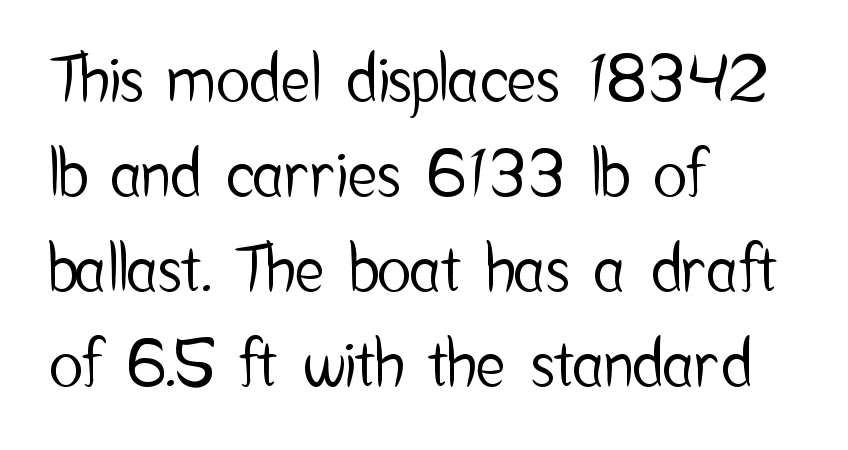
Q: Is the text italic (slanted)? A: No, it is upright.
Q: Is the typeface a serif or a sans-serif typeface? A: Sans-serif.
Q: Is the text underlined? A: No.
Q: How is the paragraph aligned? A: Left-aligned.
Q: Is the spacing between letters normal or unusually wide? A: Normal.
Q: Is the spacing between lines tight, normal or loose? A: Normal.
Q: Width (condensed, normal, or wide)? A: Condensed.
Q: Stroke contrast? A: Low.
Q: x-height? A: Medium.
Q: Monospaced? A: No.
